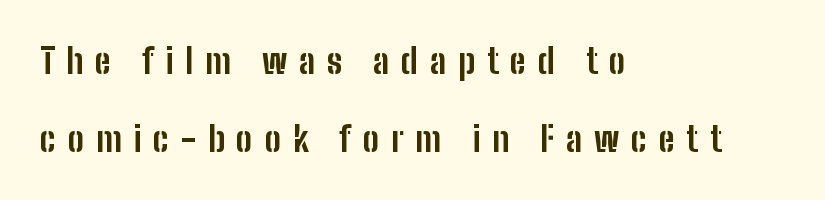
{"serif": "no", "italic": "no", "bold": "yes", "weight": "bold", "width": "condensed", "stroke_contrast": "low", "x_height": "medium", "monospaced": "no", "underline": "no", "align": "left", "line_spacing": "loose", "line_spacing_ratio": 2.29, "letter_spacing": "wide", "letter_spacing_em": 0.35, "glyph_px": 34}
